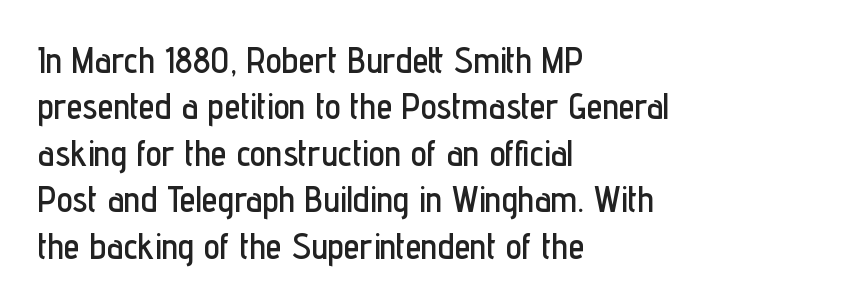
The image shows 36 px condensed sans-serif type, upright; set left-aligned, normal line spacing (1.29x), normal letter spacing, not underlined; low stroke contrast and a medium x-height.
